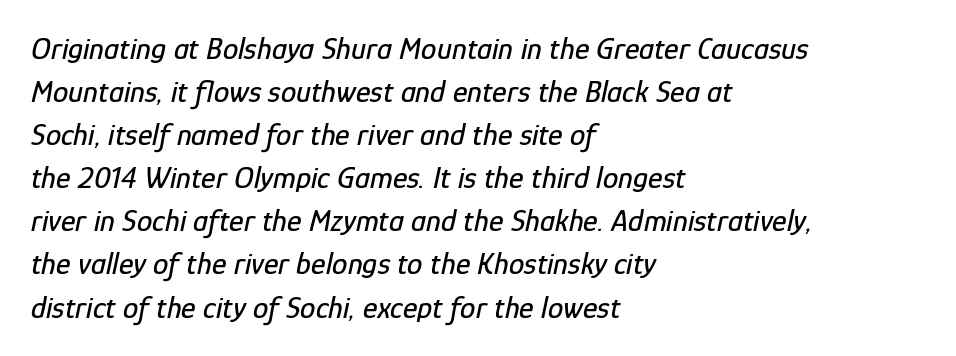
The image shows 31 px condensed type, italic (leaning right); set left-aligned, normal line spacing (1.39x), normal letter spacing, not underlined; low stroke contrast and a medium x-height.
